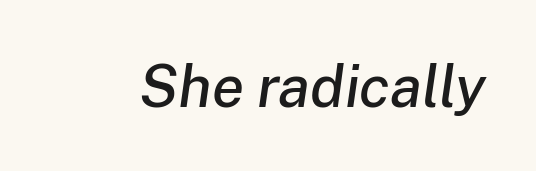
{"italic": "yes", "lean": "right", "slant_degrees": 8, "width": "normal", "stroke_contrast": "low", "x_height": "medium", "monospaced": "no", "underline": "no", "letter_spacing": "normal", "letter_spacing_em": 0.0, "glyph_px": 59}
